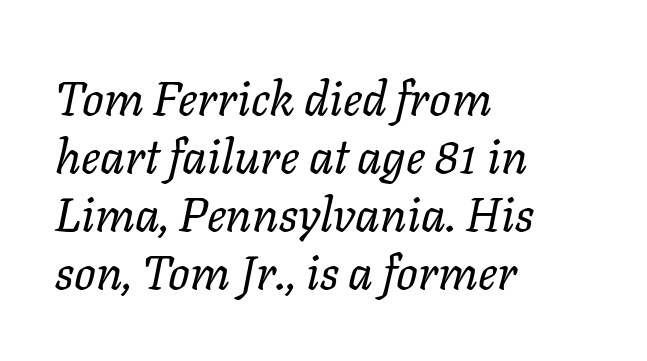
{"italic": "yes", "lean": "right", "slant_degrees": 11, "bold": "no", "weight": "regular", "width": "normal", "stroke_contrast": "low", "x_height": "medium", "monospaced": "no", "underline": "no", "align": "left", "line_spacing_ratio": 1.21, "letter_spacing": "normal", "letter_spacing_em": 0.0, "glyph_px": 48}
